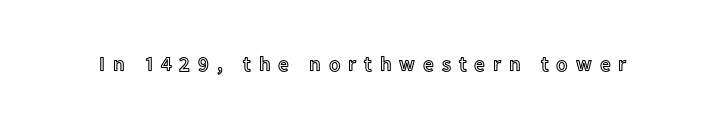
The gaps between neighbouring characters are conspicuously large. The space directly below the letters is spotless. The lettering holds an erect, upright posture throughout.
